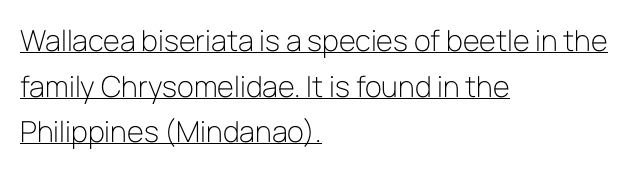
{"serif": "no", "italic": "no", "bold": "no", "weight": "light", "width": "normal", "stroke_contrast": "low", "x_height": "medium", "monospaced": "no", "underline": "yes", "align": "left", "line_spacing": "normal", "line_spacing_ratio": 1.57, "letter_spacing": "normal", "letter_spacing_em": 0.0, "glyph_px": 29}
